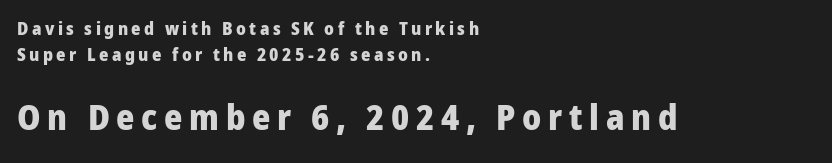
{"serif": "no", "italic": "no", "bold": "yes", "weight": "heavy", "width": "normal", "stroke_contrast": "low", "x_height": "medium", "monospaced": "no", "underline": "no", "align": "left", "line_spacing": "normal", "line_spacing_ratio": 1.43, "larger_block": "second", "size_ratio": 1.94, "glyph_px": 35}
